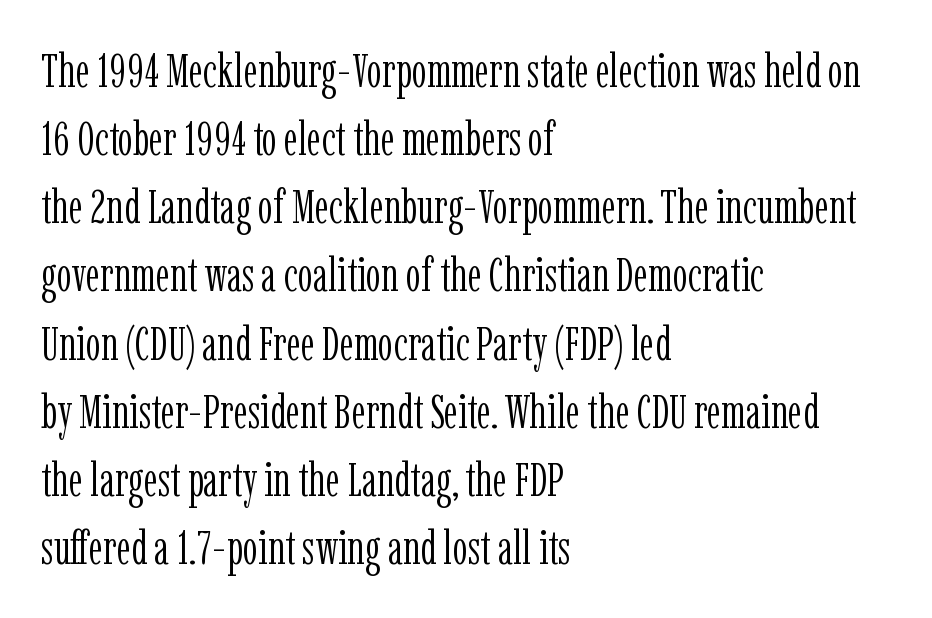
The image shows 48 px light, condensed serif type, upright; set left-aligned, normal line spacing (1.42x), normal letter spacing, not underlined; low stroke contrast and a medium x-height.
